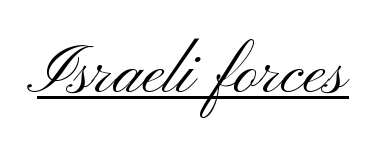
Q: Is the text bold? A: No.
Q: Is the text italic (slanted)? A: Yes.
Q: Is the typeface a serif or a sans-serif typeface? A: Sans-serif.
Q: Is the text underlined? A: Yes.
Q: Is the spacing between letters normal or unusually wide? A: Normal.
Q: Width (condensed, normal, or wide)? A: Wide.
Q: Stroke contrast? A: Medium.
Q: x-height? A: Small.
Q: Monospaced? A: No.
